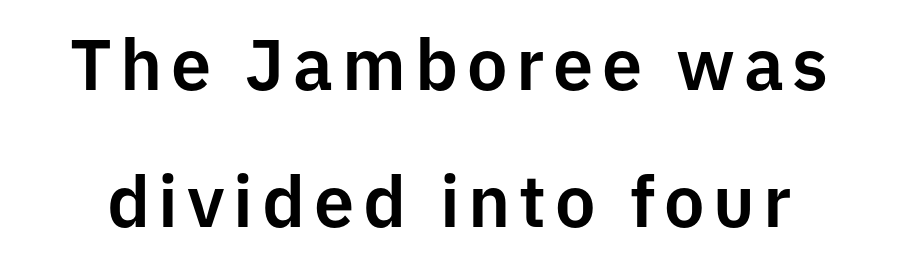
The image shows 72 px sans-serif type, upright; set loose line spacing (1.9x), not underlined; low stroke contrast and a medium x-height.
